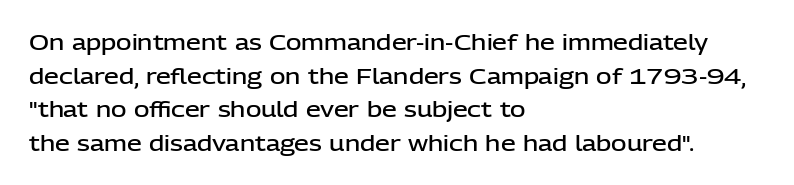
The image shows 21 px text type, upright; set left-aligned, normal line spacing (1.6x), normal letter spacing, not underlined.
